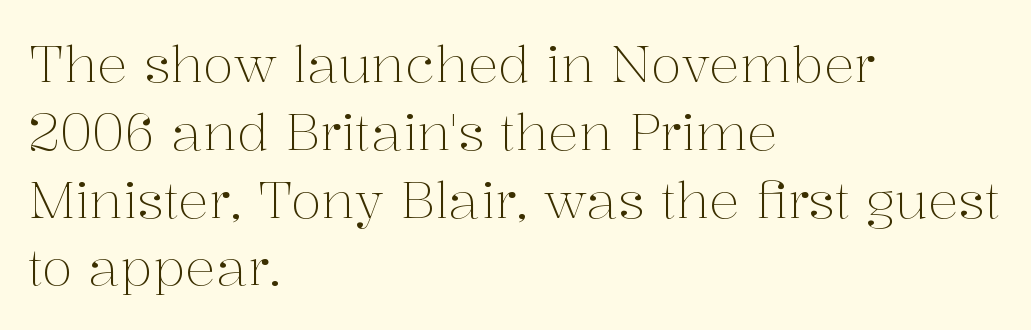
Students, note that the glyphs here touch the page at normal intervals. The glyphs are unaccompanied by any horizontal stroke below them. On a weight scale, this lands at 450 or below. Spacing verdict: proportional, widths tailored to each character. Ascenders rise straight up at ninety degrees.
